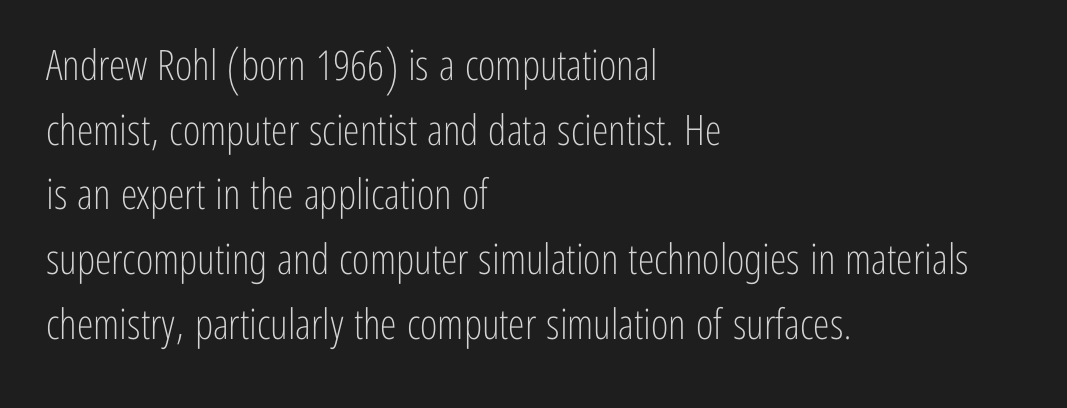
{"serif": "no", "italic": "no", "bold": "no", "weight": "light", "width": "condensed", "stroke_contrast": "low", "x_height": "medium", "monospaced": "no", "underline": "no", "align": "left", "line_spacing": "normal", "line_spacing_ratio": 1.54, "letter_spacing": "normal", "letter_spacing_em": 0.0, "glyph_px": 42}
